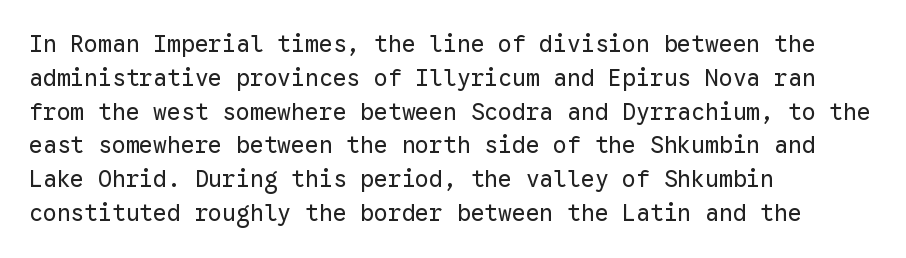
The image shows 23 px text type, upright; set left-aligned, normal line spacing (1.47x), normal letter spacing, not underlined.
